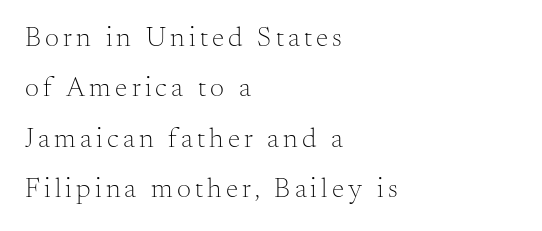
{"serif": "yes", "italic": "no", "bold": "no", "weight": "light", "width": "normal", "stroke_contrast": "medium", "x_height": "small", "monospaced": "no", "underline": "no", "align": "left", "line_spacing_ratio": 1.8, "glyph_px": 28}
